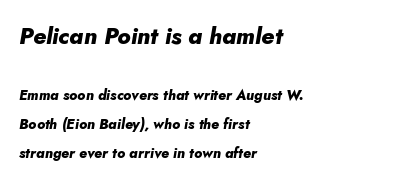
Q: Is the text bold? A: Yes.
Q: Is the text italic (slanted)? A: Yes, it leans right by about 10 degrees.
Q: Is the text underlined? A: No.
Q: How is the paragraph aligned? A: Left-aligned.
Q: Is the spacing between letters normal or unusually wide? A: Normal.
Q: Is the spacing between lines tight, normal or loose? A: Loose.
Q: Which block of text is set in a larger size, the first (top) or the second (bottom)? A: The first (top) one.
